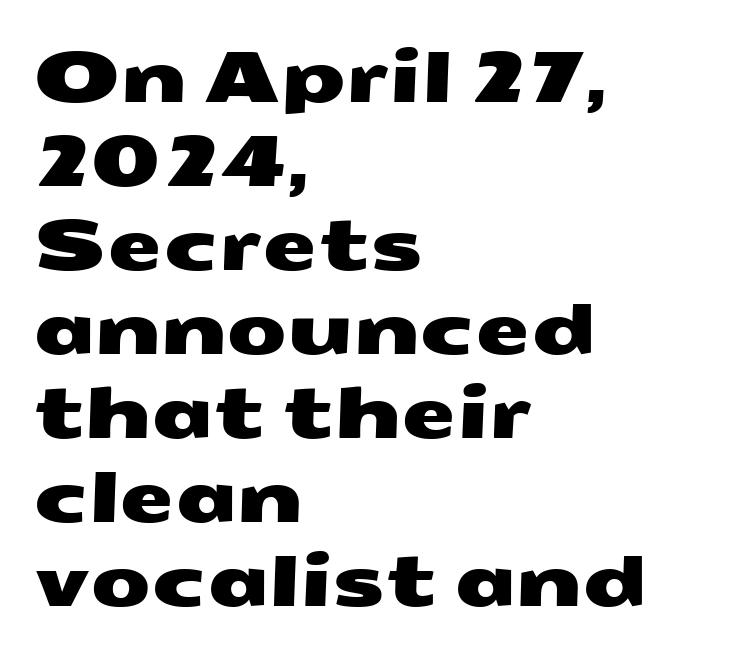
The image shows 70 px wide sans-serif type; set left-aligned, line spacing 1.2x, normal letter spacing, not underlined; medium stroke contrast and a medium x-height.
